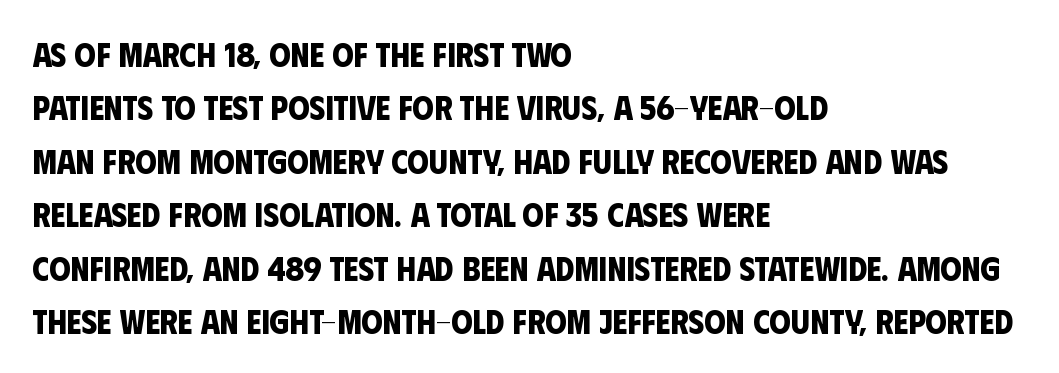
Q: Is the text bold? A: Yes.
Q: Is the typeface a serif or a sans-serif typeface? A: Sans-serif.
Q: Is the text underlined? A: No.
Q: How is the paragraph aligned? A: Left-aligned.
Q: Is the spacing between letters normal or unusually wide? A: Normal.
Q: Is the spacing between lines tight, normal or loose? A: Normal.
Q: Width (condensed, normal, or wide)? A: Condensed.
Q: Stroke contrast? A: Low.
Q: x-height? A: Large.
Q: Monospaced? A: No.
